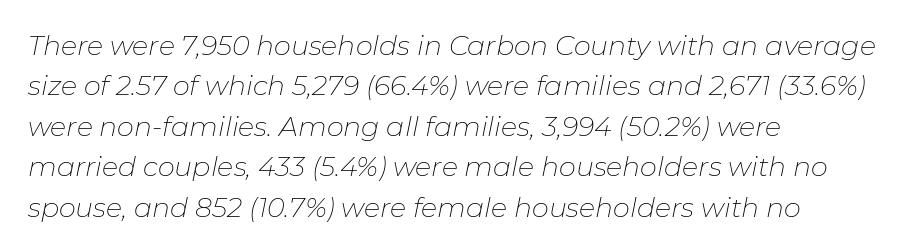
Q: Is the text bold? A: No.
Q: Is the text italic (slanted)? A: Yes, it leans right by about 11 degrees.
Q: Is the text underlined? A: No.
Q: How is the paragraph aligned? A: Left-aligned.
Q: Is the spacing between letters normal or unusually wide? A: Normal.
Q: Is the spacing between lines tight, normal or loose? A: Normal.
